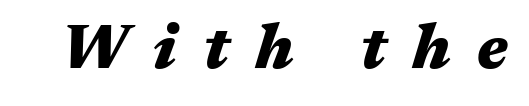
The image shows 63 px heavy, wide type, italic (leaning right); set unusually wide letter spacing (+0.42 em), not underlined; medium stroke contrast and a medium x-height.
